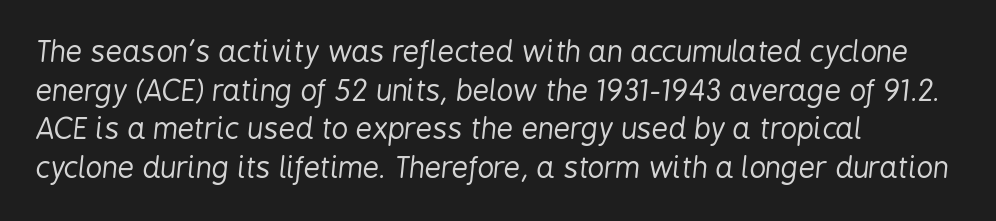
The typography opts for an oblique posture over an upright one. Line beginnings align vertically; line endings do not. If you measured baseline to baseline, you'd find a middling distance. Ink coverage per letter is moderate at most. The gaps between neighbouring characters are ordinary and unremarkable.
